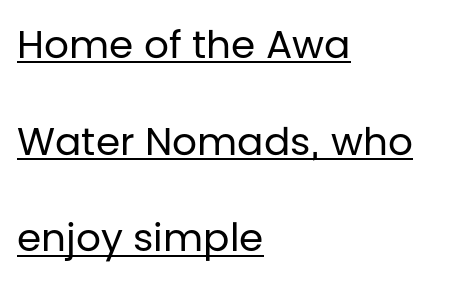
The image shows 39 px regular-weight sans-serif type, upright; set left-aligned, loose line spacing (2.48x), normal letter spacing, underlined; low stroke contrast and a large x-height.
